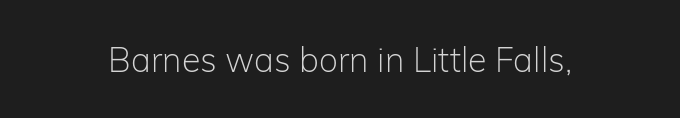
Q: Is the text bold? A: No.
Q: Is the text italic (slanted)? A: No, it is upright.
Q: Is the typeface a serif or a sans-serif typeface? A: Sans-serif.
Q: Is the text underlined? A: No.
Q: Is the spacing between letters normal or unusually wide? A: Normal.
Q: Width (condensed, normal, or wide)? A: Normal.
Q: Stroke contrast? A: Low.
Q: x-height? A: Medium.
Q: Monospaced? A: No.
